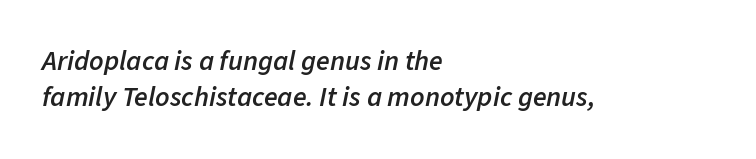
Q: Is the text bold? A: Semi-bold.
Q: Is the text italic (slanted)? A: Yes, it leans right by about 11 degrees.
Q: Is the text underlined? A: No.
Q: How is the paragraph aligned? A: Left-aligned.
Q: Is the spacing between letters normal or unusually wide? A: Normal.
Q: Is the spacing between lines tight, normal or loose? A: Normal.
Q: Width (condensed, normal, or wide)? A: Normal.
Q: Stroke contrast? A: Low.
Q: x-height? A: Medium.
Q: Monospaced? A: No.
